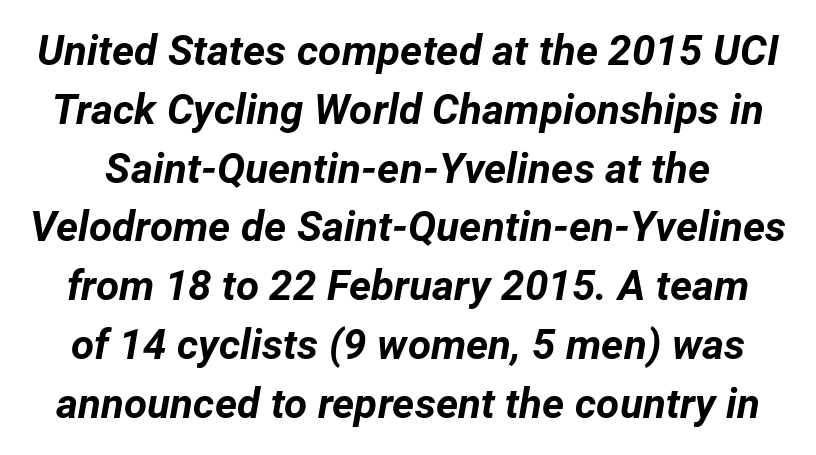
{"italic": "yes", "lean": "right", "slant_degrees": 12, "bold": "yes", "weight": "bold", "width": "normal", "stroke_contrast": "low", "x_height": "medium", "monospaced": "no", "underline": "no", "line_spacing": "normal", "line_spacing_ratio": 1.4, "letter_spacing": "normal", "letter_spacing_em": 0.0, "glyph_px": 42}
